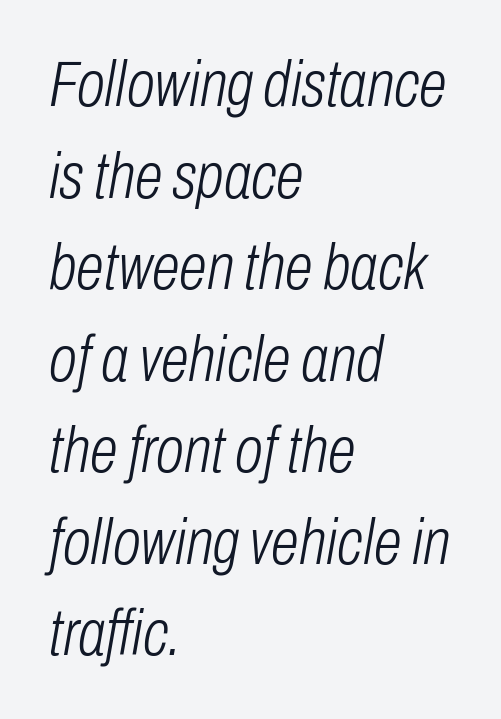
{"italic": "yes", "lean": "right", "slant_degrees": 10, "bold": "no", "weight": "light", "width": "condensed", "stroke_contrast": "low", "x_height": "medium", "monospaced": "no", "underline": "no", "align": "left", "line_spacing": "normal", "line_spacing_ratio": 1.43, "letter_spacing": "normal", "letter_spacing_em": 0.0, "glyph_px": 64}
